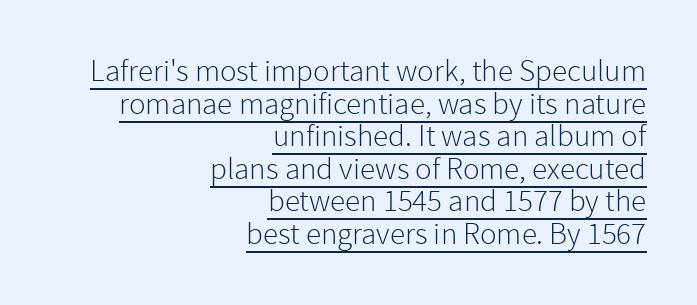
{"serif": "no", "italic": "no", "bold": "no", "weight": "light", "width": "normal", "stroke_contrast": "low", "x_height": "medium", "monospaced": "no", "underline": "yes", "align": "right", "line_spacing": "tight", "line_spacing_ratio": 1.05, "letter_spacing": "normal", "letter_spacing_em": 0.0, "glyph_px": 31}
